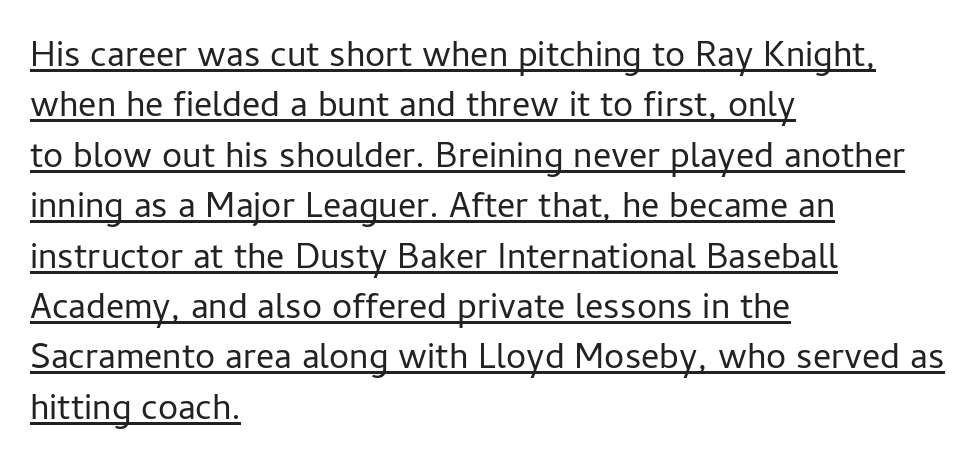
{"serif": "no", "italic": "no", "bold": "no", "weight": "regular", "width": "normal", "stroke_contrast": "low", "x_height": "medium", "monospaced": "no", "underline": "yes", "align": "left", "line_spacing": "normal", "line_spacing_ratio": 1.4, "letter_spacing": "normal", "letter_spacing_em": 0.0, "glyph_px": 36}
